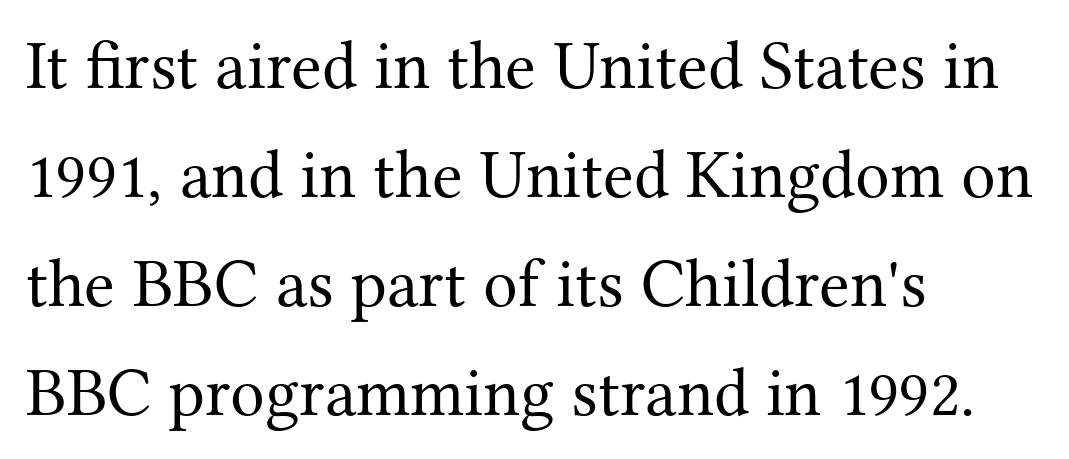
These glyphs show unthickened strokes, regular width or finer. Notice how descenders clear the ascenders below comfortably — that's standard leading. Inter-character spacing is left at the font's built-in metrics. Type style note: has serifs. The space directly below the letters is spotless.
